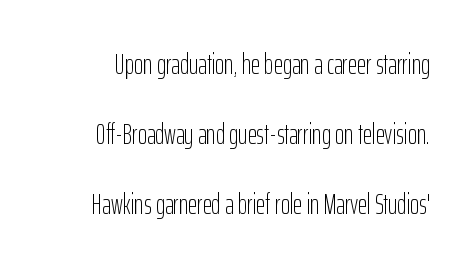
The image shows 28 px light, condensed sans-serif type, upright; set loose line spacing (2.5x), normal letter spacing, not underlined; low stroke contrast and a medium x-height.
